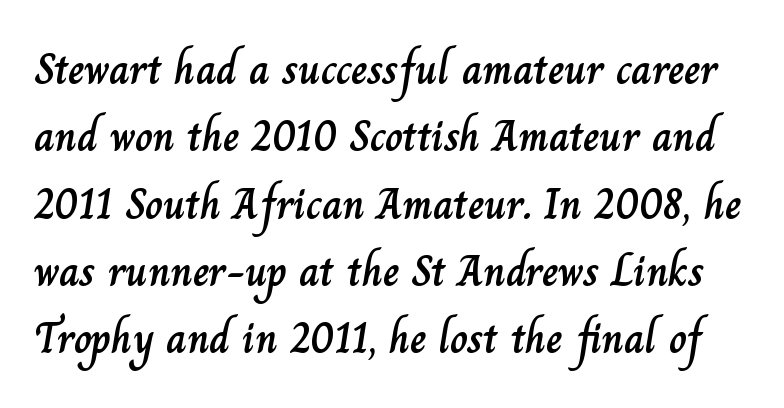
{"width": "normal", "stroke_contrast": "low", "x_height": "small", "monospaced": "no", "underline": "no", "line_spacing": "normal", "line_spacing_ratio": 1.53, "letter_spacing": "normal", "letter_spacing_em": 0.0, "glyph_px": 44}
